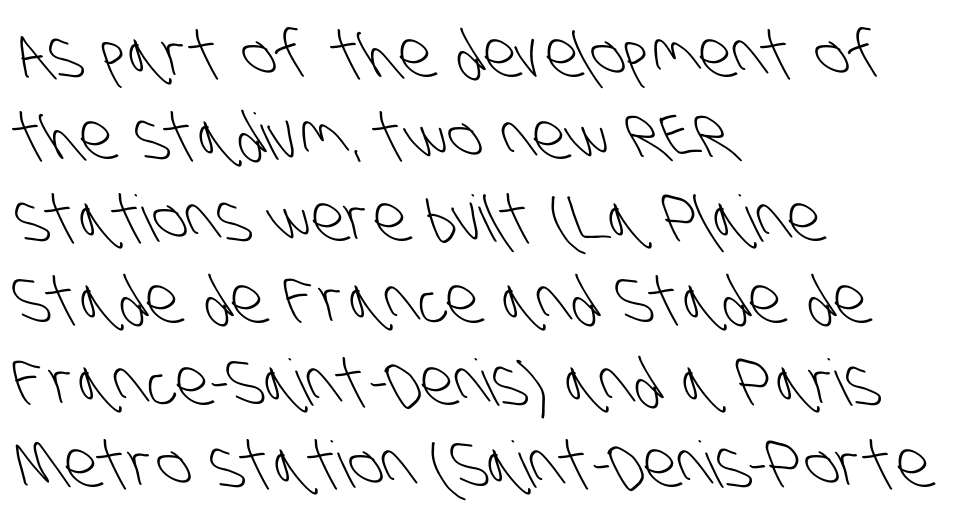
In terms of leading, this rendering sits right in the middle. You can tell from the bare stems that sans-serif type was used. If you drew a ruler down the left edge, every line would touch it. Do the characters align in a grid? No, the font is proportional.
